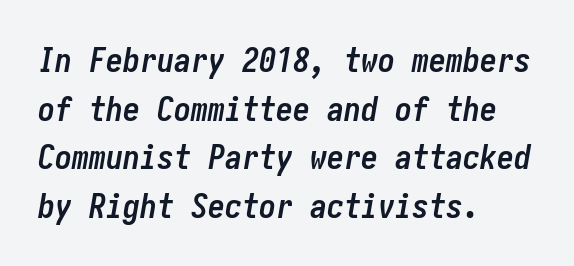
The face used here has the dense, thick strokes of a bold. In terms of posture, this sample is oblique. Tracking value appears to be zero — textbook default spacing. Lines of text with bare space underneath. A normal amount of white space separates one row of letters from the next.
